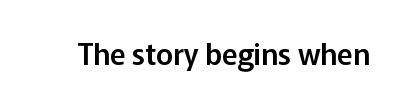
The letterforms sit shoulder to shoulder at normal distance. Vertical strokes here are truly vertical. Proportional: the letters do not fall into vertical columns. The specimen omits any rule beneath the text block's lines. Typographically, this falls in the sans-serif category.
